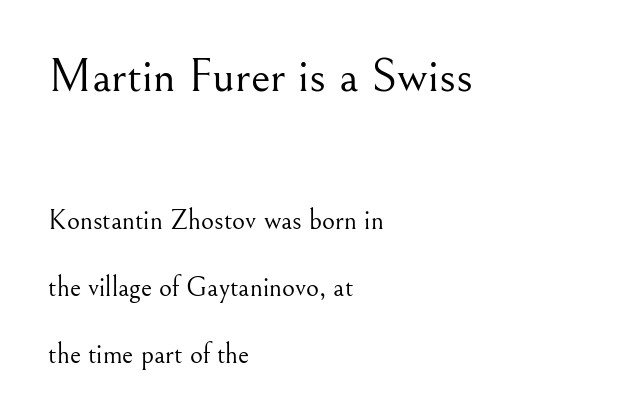
Q: Is the text bold? A: No.
Q: Is the text italic (slanted)? A: No, it is upright.
Q: Is the typeface a serif or a sans-serif typeface? A: Serif.
Q: Is the text underlined? A: No.
Q: How is the paragraph aligned? A: Left-aligned.
Q: Is the spacing between letters normal or unusually wide? A: Normal.
Q: Is the spacing between lines tight, normal or loose? A: Loose.
Q: Which block of text is set in a larger size, the first (top) or the second (bottom)? A: The first (top) one.
Q: Width (condensed, normal, or wide)? A: Normal.
Q: Stroke contrast? A: Medium.
Q: x-height? A: Small.
Q: Monospaced? A: No.
